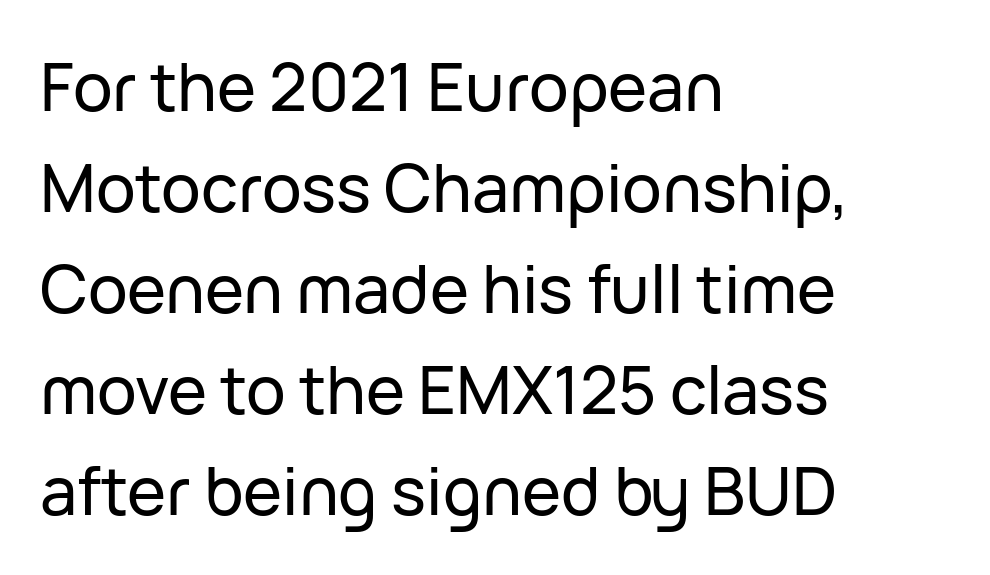
{"serif": "no", "italic": "no", "width": "normal", "stroke_contrast": "low", "x_height": "medium", "monospaced": "no", "underline": "no", "align": "left", "line_spacing": "normal", "line_spacing_ratio": 1.53, "letter_spacing": "normal", "letter_spacing_em": 0.0, "glyph_px": 66}
